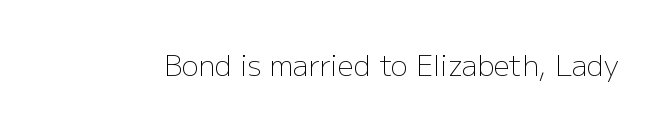
The image shows 28 px light sans-serif type, upright; set normal letter spacing, not underlined; low stroke contrast and a medium x-height.
